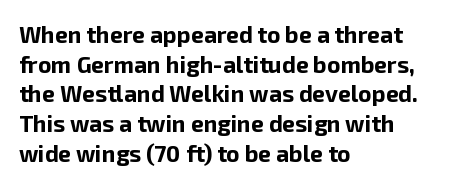
Q: Is the text bold? A: Yes.
Q: Is the text italic (slanted)? A: No, it is upright.
Q: Is the text underlined? A: No.
Q: How is the paragraph aligned? A: Left-aligned.
Q: Is the spacing between letters normal or unusually wide? A: Normal.
Q: Is the spacing between lines tight, normal or loose? A: Normal.
